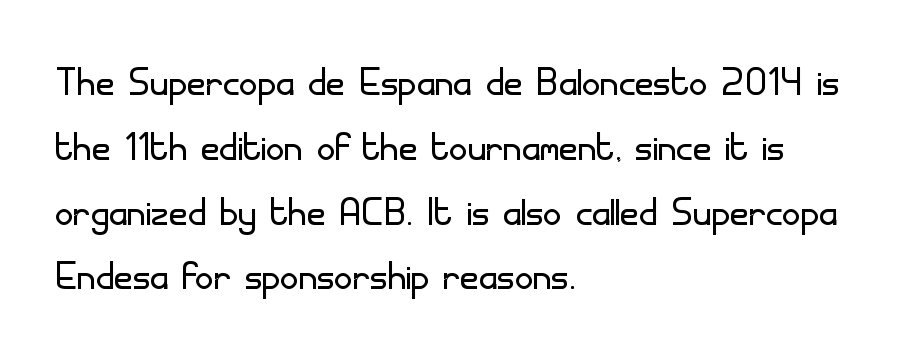
{"serif": "no", "italic": "no", "bold": "no", "weight": "light", "width": "normal", "stroke_contrast": "low", "x_height": "small", "monospaced": "no", "underline": "no", "align": "left", "line_spacing": "normal", "line_spacing_ratio": 1.27, "letter_spacing": "normal", "letter_spacing_em": 0.0, "glyph_px": 51}
